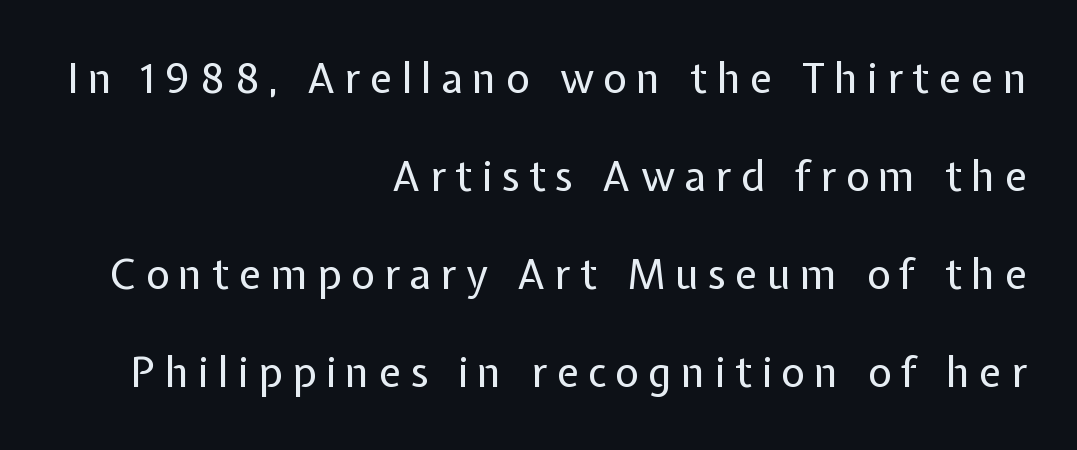
The words here are not underlined. A typesetter would mark this as roman, not italic. Is this a sans? Yes — the strokes have no serifs. You could not count columns in this text — the font is proportionally spaced. The compositor pushed each line to the right boundary.
